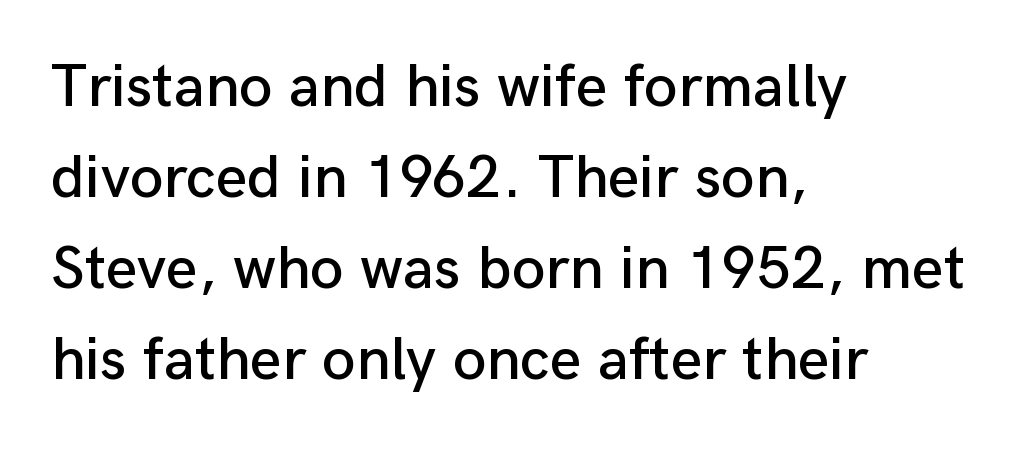
The image shows 61 px sans-serif type, upright; set left-aligned, normal line spacing (1.49x), normal letter spacing, not underlined; low stroke contrast and a medium x-height.
